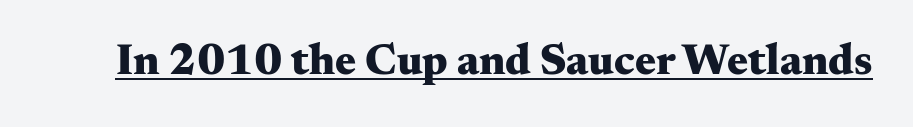
Descenders here cross a horizontal rule under the line. Set as a true bold cut, around the 700 mark. Think of a printed novel: that variable character pitch is what you see here. Is this a sans? No — the strokes have serifs. The letters sit at their default tracking, neither squeezed nor spread.
